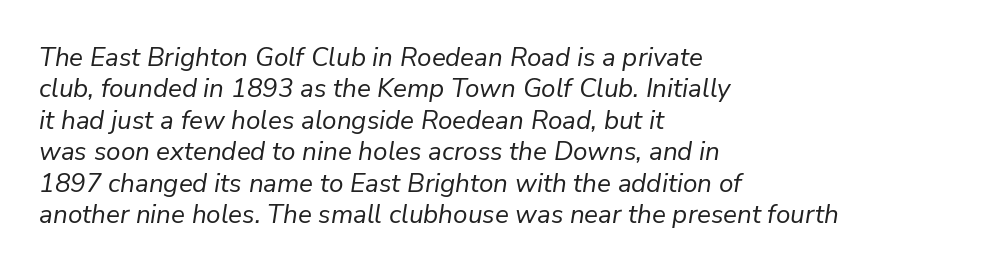
The image shows 26 px text type, italic (leaning right); set left-aligned, line spacing 1.21x, normal letter spacing, not underlined.
